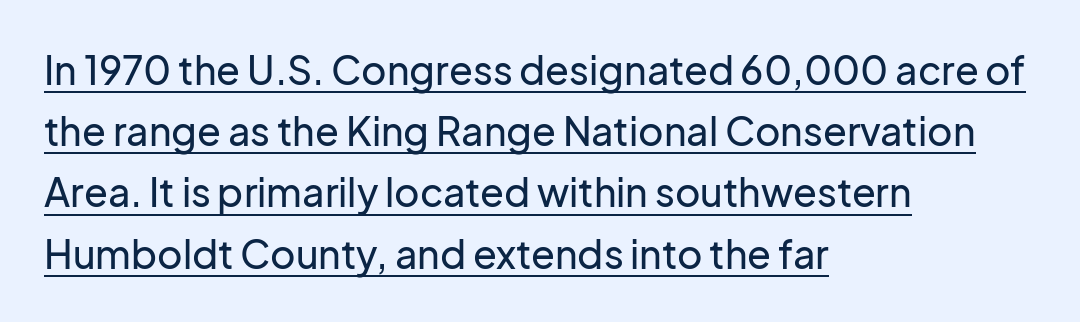
Q: Is the text italic (slanted)? A: No, it is upright.
Q: Is the typeface a serif or a sans-serif typeface? A: Sans-serif.
Q: Is the text underlined? A: Yes.
Q: How is the paragraph aligned? A: Left-aligned.
Q: Is the spacing between letters normal or unusually wide? A: Normal.
Q: Is the spacing between lines tight, normal or loose? A: Normal.
Q: Width (condensed, normal, or wide)? A: Normal.
Q: Stroke contrast? A: Low.
Q: x-height? A: Medium.
Q: Monospaced? A: No.
